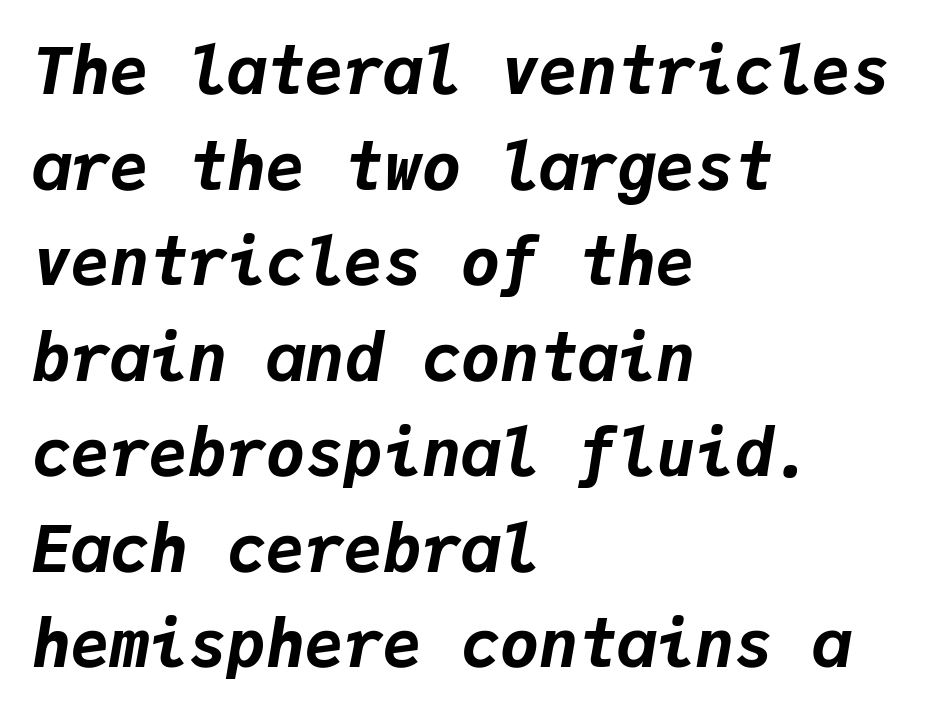
The image shows 65 px bold type, italic (leaning right), monospaced; set left-aligned, normal line spacing (1.47x), normal letter spacing, not underlined; low stroke contrast and a medium x-height.
